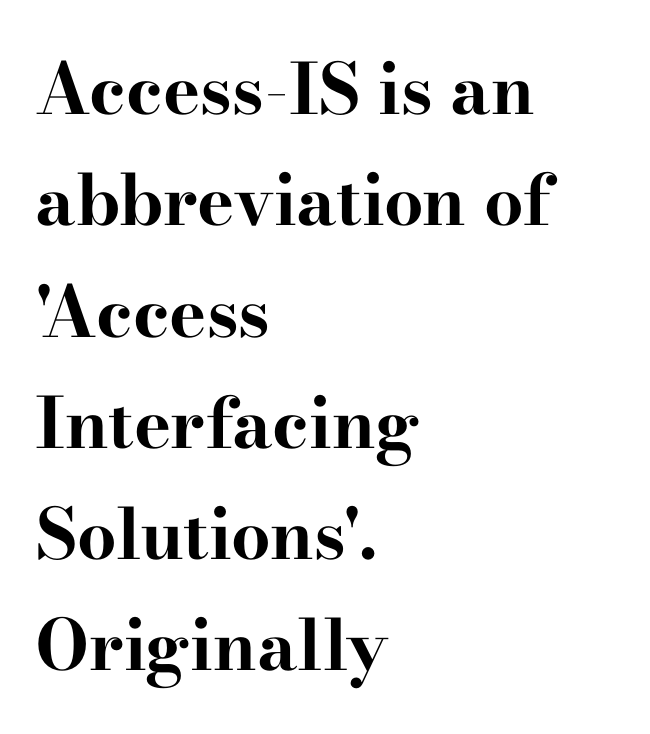
{"serif": "yes", "italic": "no", "bold": "yes", "weight": "bold", "width": "wide", "stroke_contrast": "high", "x_height": "small", "monospaced": "no", "underline": "no", "align": "left", "line_spacing": "normal", "line_spacing_ratio": 1.59, "letter_spacing": "normal", "letter_spacing_em": 0.0, "glyph_px": 70}
